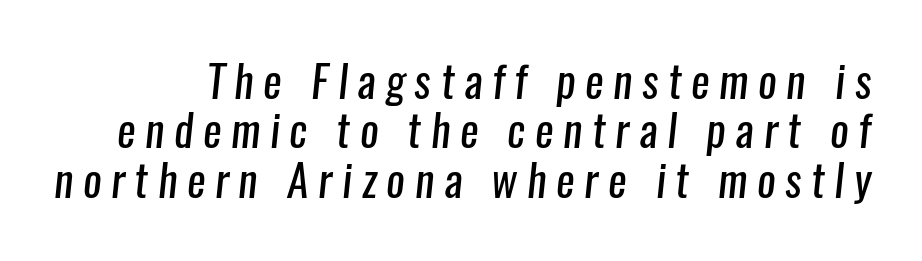
{"serif": "no", "bold": "no", "weight": "regular", "width": "condensed", "stroke_contrast": "low", "x_height": "medium", "monospaced": "no", "underline": "no", "line_spacing": "tight", "line_spacing_ratio": 1.12, "letter_spacing": "wide", "letter_spacing_em": 0.22, "glyph_px": 44}
